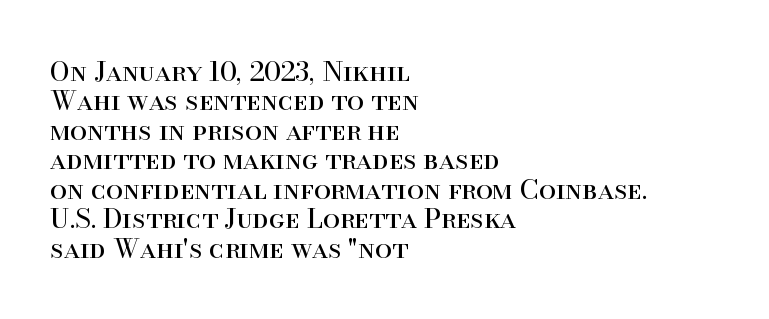
{"italic": "no", "bold": "no", "underline": "no", "align": "left", "line_spacing": "tight", "line_spacing_ratio": 1.09, "letter_spacing": "normal", "letter_spacing_em": 0.0, "glyph_px": 27}
